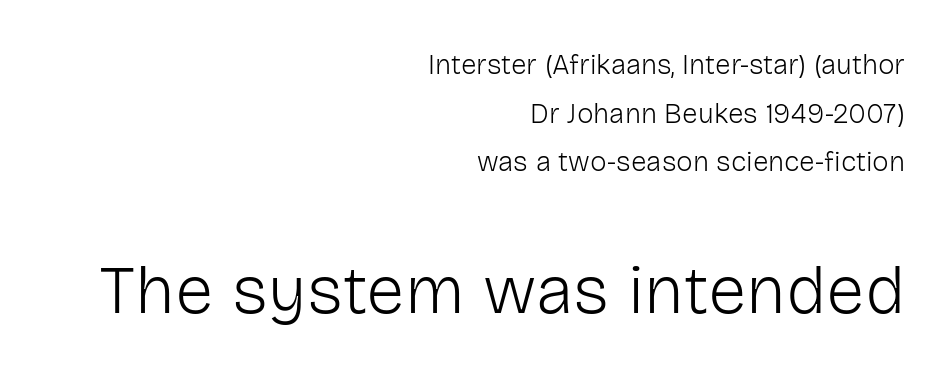
Q: Is the text bold? A: No.
Q: Is the text italic (slanted)? A: No, it is upright.
Q: Is the typeface a serif or a sans-serif typeface? A: Sans-serif.
Q: Is the text underlined? A: No.
Q: How is the paragraph aligned? A: Right-aligned.
Q: Is the spacing between letters normal or unusually wide? A: Normal.
Q: Which block of text is set in a larger size, the first (top) or the second (bottom)? A: The second (bottom) one.
Q: Width (condensed, normal, or wide)? A: Normal.
Q: Stroke contrast? A: Low.
Q: x-height? A: Medium.
Q: Monospaced? A: No.
